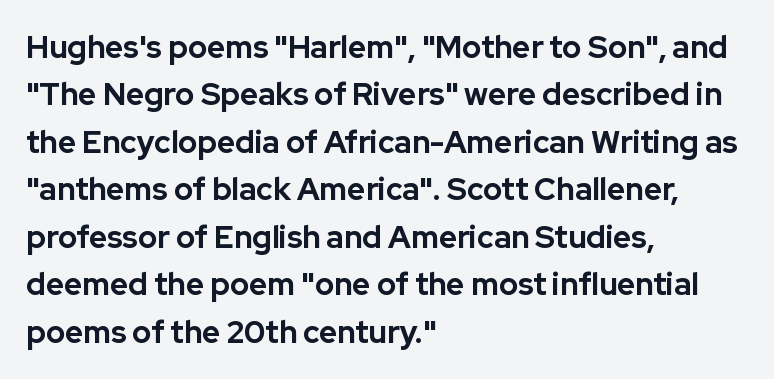
The designer left line spacing at the default. As a designer I'd log this as weight 700, bold. Posture: vertical. These lines are set flush left with a ragged right edge. The foot of each line stays bare and open.
